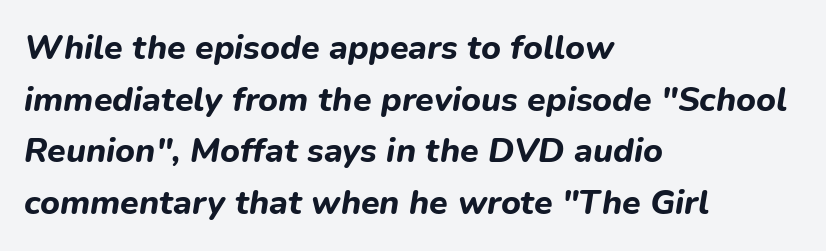
{"italic": "yes", "lean": "right", "slant_degrees": 9, "bold": "yes", "weight": "bold", "width": "normal", "stroke_contrast": "low", "x_height": "medium", "monospaced": "no", "underline": "no", "align": "left", "line_spacing": "normal", "line_spacing_ratio": 1.52, "letter_spacing": "normal", "letter_spacing_em": 0.0, "glyph_px": 34}
